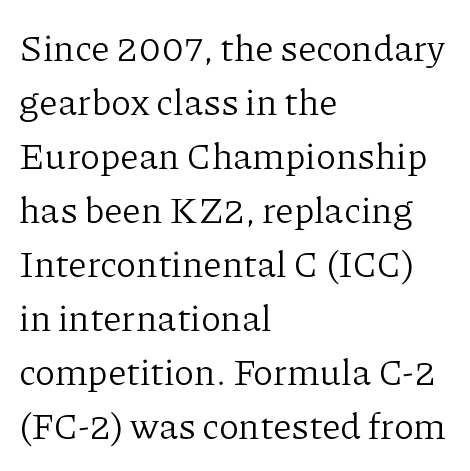
Q: Is the text bold? A: No.
Q: Is the text italic (slanted)? A: No, it is upright.
Q: Is the typeface a serif or a sans-serif typeface? A: Serif.
Q: Is the text underlined? A: No.
Q: How is the paragraph aligned? A: Left-aligned.
Q: Is the spacing between letters normal or unusually wide? A: Normal.
Q: Is the spacing between lines tight, normal or loose? A: Normal.
Q: Width (condensed, normal, or wide)? A: Normal.
Q: Stroke contrast? A: Low.
Q: x-height? A: Medium.
Q: Monospaced? A: No.
